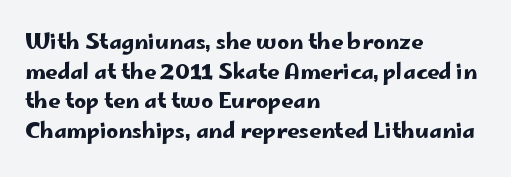
Q: Is the text italic (slanted)? A: No, it is upright.
Q: Is the text underlined? A: No.
Q: How is the paragraph aligned? A: Left-aligned.
Q: Is the spacing between letters normal or unusually wide? A: Normal.
Q: Is the spacing between lines tight, normal or loose? A: Normal.
